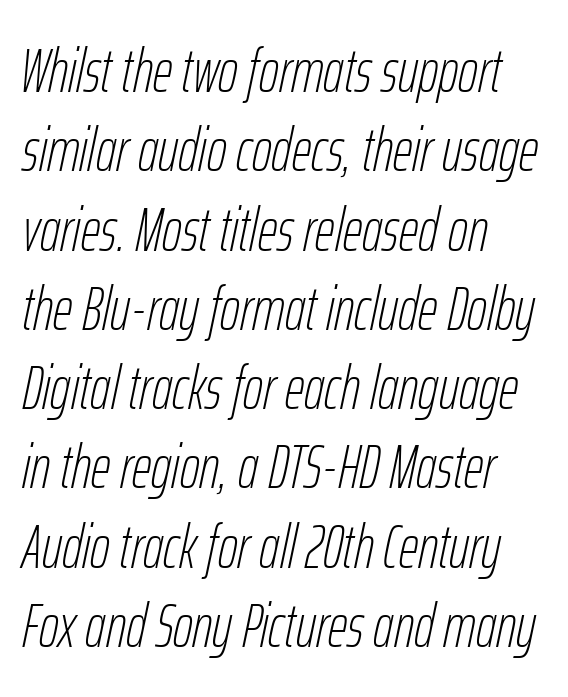
Q: Is the text bold? A: No.
Q: Is the text italic (slanted)? A: Yes, it leans right by about 12 degrees.
Q: Is the text underlined? A: No.
Q: How is the paragraph aligned? A: Left-aligned.
Q: Is the spacing between letters normal or unusually wide? A: Normal.
Q: Is the spacing between lines tight, normal or loose? A: Normal.
Q: Width (condensed, normal, or wide)? A: Condensed.
Q: Stroke contrast? A: Low.
Q: x-height? A: Medium.
Q: Monospaced? A: No.
